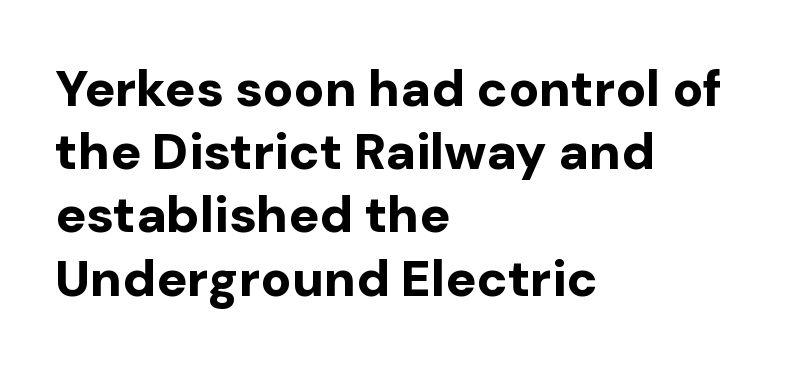
{"serif": "no", "italic": "no", "bold": "yes", "weight": "bold", "width": "normal", "stroke_contrast": "low", "x_height": "medium", "monospaced": "no", "underline": "no", "align": "left", "line_spacing_ratio": 1.24, "letter_spacing": "normal", "letter_spacing_em": 0.0, "glyph_px": 51}
